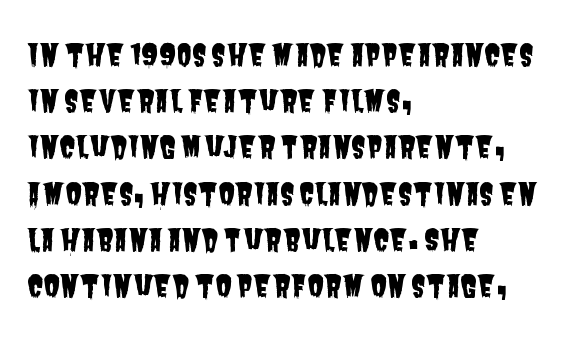
The passage shown has conventional tracking throughout. The face used here is a sans, in the tradition of grotesques and geometrics. Normally led — the rows are evenly, conventionally spaced. Every row of glyphs begins at an identical x-position on the left. The specimen omits any rule beneath the text block's lines.
